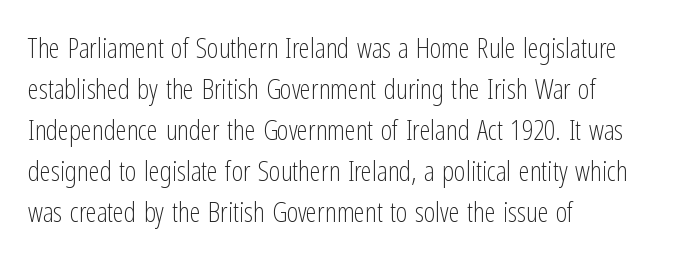
{"serif": "no", "italic": "no", "bold": "no", "weight": "light", "width": "condensed", "stroke_contrast": "low", "x_height": "medium", "monospaced": "no", "underline": "no", "align": "left", "line_spacing": "normal", "line_spacing_ratio": 1.46, "letter_spacing": "normal", "letter_spacing_em": 0.0, "glyph_px": 28}
